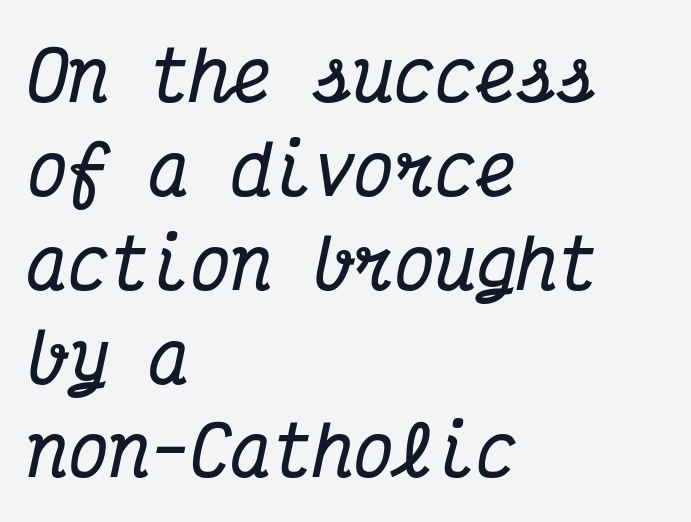
Quick note: interline space is typical. The gaps between neighbouring characters are ordinary and unremarkable. The typeface chosen for these lines features serifs. The lines are quadded left.
